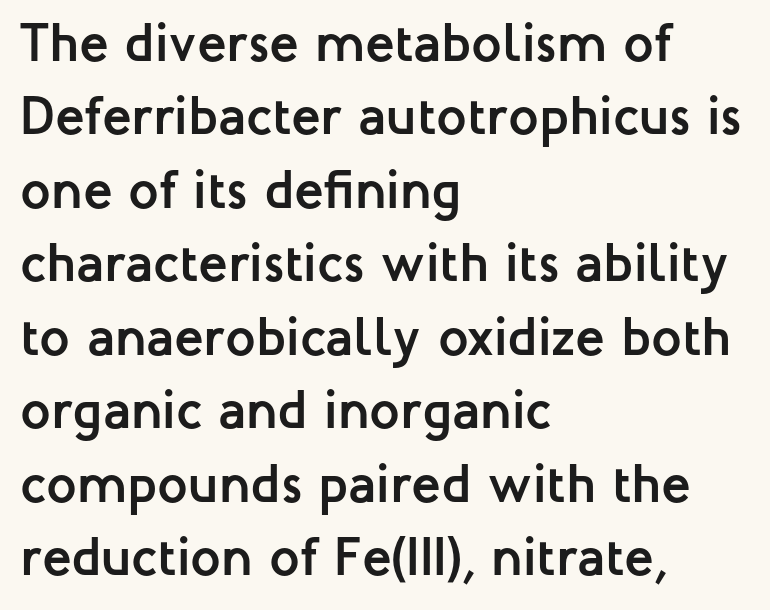
Q: Is the text bold? A: Yes.
Q: Is the text italic (slanted)? A: No, it is upright.
Q: Is the typeface a serif or a sans-serif typeface? A: Sans-serif.
Q: Is the text underlined? A: No.
Q: How is the paragraph aligned? A: Left-aligned.
Q: Is the spacing between letters normal or unusually wide? A: Normal.
Q: Is the spacing between lines tight, normal or loose? A: Normal.
Q: Width (condensed, normal, or wide)? A: Normal.
Q: Stroke contrast? A: Low.
Q: x-height? A: Medium.
Q: Monospaced? A: No.
